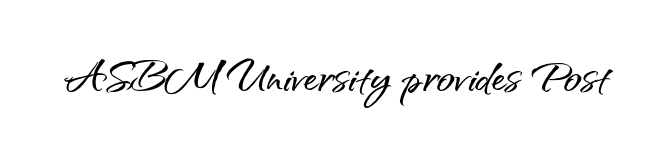
The gaps between neighbouring characters are ordinary and unremarkable. Check where the strokes stop: nothing finishes them off — pure sans. The passage shown is not underscored anywhere. The letters advance in unequal steps, a hallmark of proportional type.
